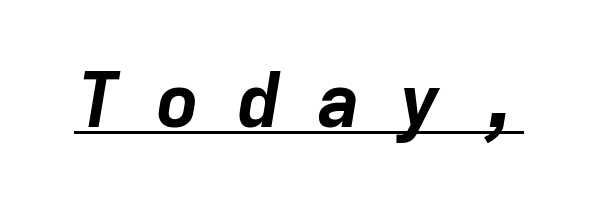
The face used here appears with an underline applied. The letters march in equal steps, a hallmark of fixed-pitch type. Here the glyphs are tracked loosely, breaking word shapes into spaced letters. You'd pick this weight for a headline — it's a proper bold.
